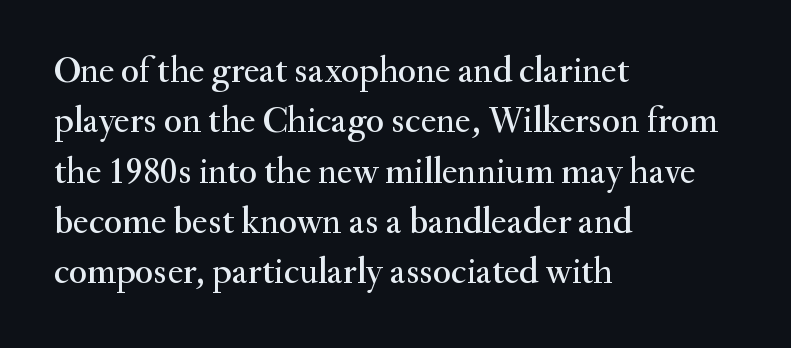
The image shows 37 px serif type, upright; set left-aligned, normal line spacing (1.36x), normal letter spacing, not underlined; medium stroke contrast and a small x-height.
